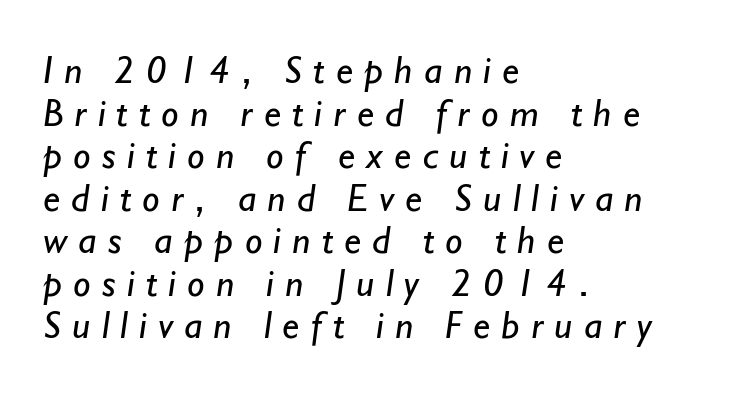
Q: Is the text bold? A: No.
Q: Is the typeface a serif or a sans-serif typeface? A: Sans-serif.
Q: Is the text underlined? A: No.
Q: How is the paragraph aligned? A: Left-aligned.
Q: Is the spacing between letters normal or unusually wide? A: Unusually wide.
Q: Is the spacing between lines tight, normal or loose? A: Tight.
Q: Width (condensed, normal, or wide)? A: Normal.
Q: Stroke contrast? A: Low.
Q: x-height? A: Small.
Q: Monospaced? A: No.
